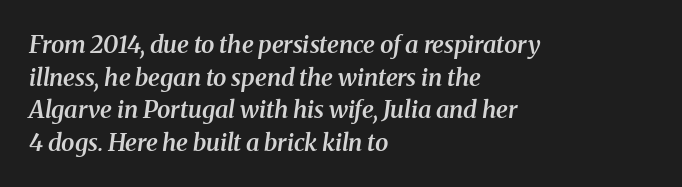
Q: Is the text bold? A: Semi-bold.
Q: Is the text italic (slanted)? A: Yes, it leans right by about 8 degrees.
Q: Is the text underlined? A: No.
Q: How is the paragraph aligned? A: Left-aligned.
Q: Is the spacing between letters normal or unusually wide? A: Normal.
Q: Is the spacing between lines tight, normal or loose? A: Normal.
